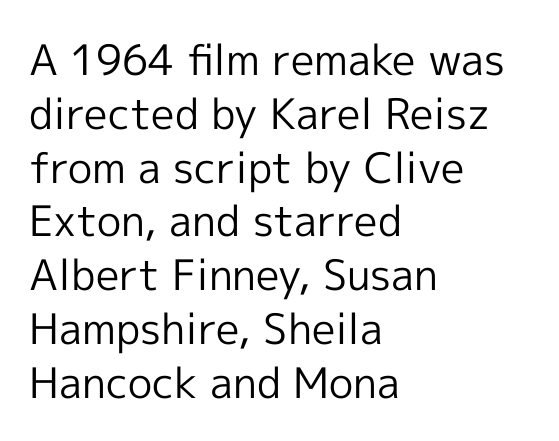
{"serif": "no", "italic": "no", "bold": "no", "weight": "regular", "width": "normal", "x_height": "medium", "monospaced": "no", "underline": "no", "align": "left", "line_spacing": "normal", "line_spacing_ratio": 1.28, "letter_spacing": "normal", "letter_spacing_em": 0.0, "glyph_px": 42}
